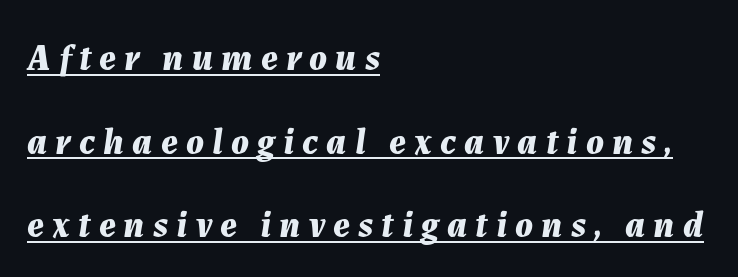
The strokes are fattened all the way to bold. The tracking jumps out immediately: characters are airy and widely separated. Notice the wide empty band between every row — that's loose leading. Compared with undecorated copy, this sample adds a rule below the words. The rendering uses natural spacing where letterforms have individual widths. Caption: multi-line text, flush left, ragged right.
